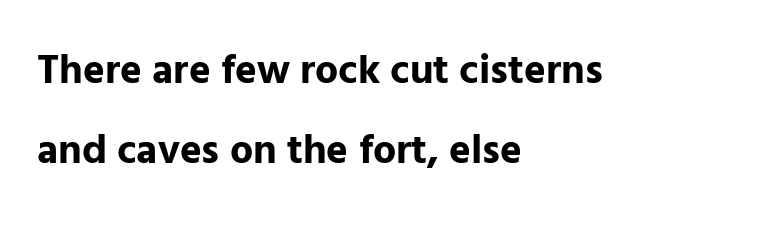
This sample uses an upright cut, with every glyph sitting square on the baseline. The letters sit at their default tracking, neither squeezed nor spread. Typographic density is high because the face is bold. Descenders are the only things crossing below the line. Serif or sans? Sans — the stroke terminals are bare. The compositor pushed each line to the left boundary.
